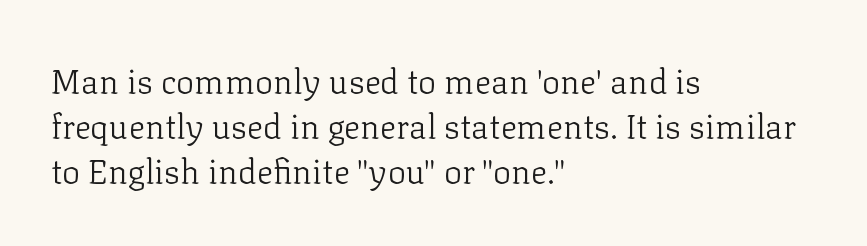
The image shows 34 px light serif type, upright; set left-aligned, normal line spacing (1.32x), normal letter spacing, not underlined; low stroke contrast and a medium x-height.
